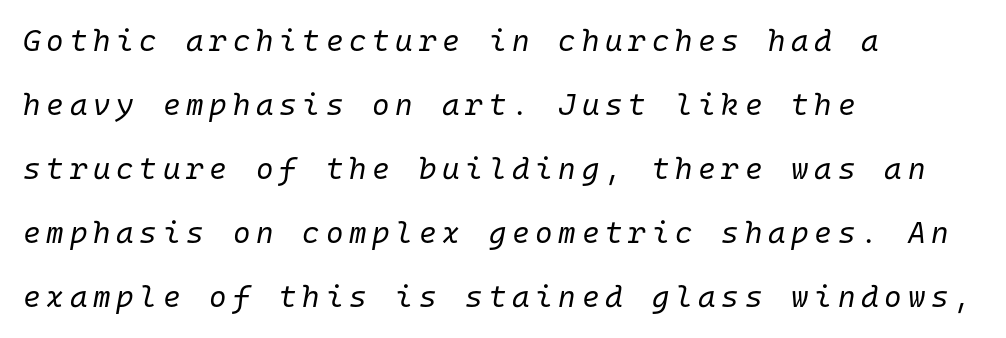
Q: Is the text bold? A: No.
Q: Is the text italic (slanted)? A: Yes, it leans right by about 10 degrees.
Q: Is the text underlined? A: No.
Q: How is the paragraph aligned? A: Left-aligned.
Q: Is the spacing between lines tight, normal or loose? A: Loose.
Q: Width (condensed, normal, or wide)? A: Normal.
Q: Stroke contrast? A: Low.
Q: x-height? A: Medium.
Q: Monospaced? A: Yes.
